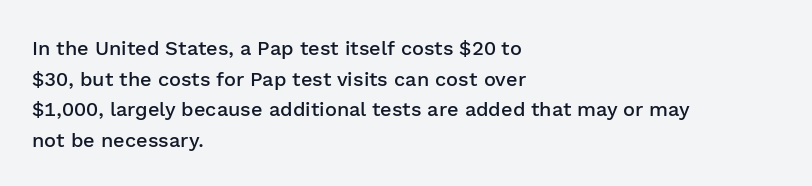
{"italic": "no", "bold": "semi", "underline": "no", "align": "left", "line_spacing": "normal", "line_spacing_ratio": 1.53, "letter_spacing": "normal", "letter_spacing_em": 0.0, "glyph_px": 20}
